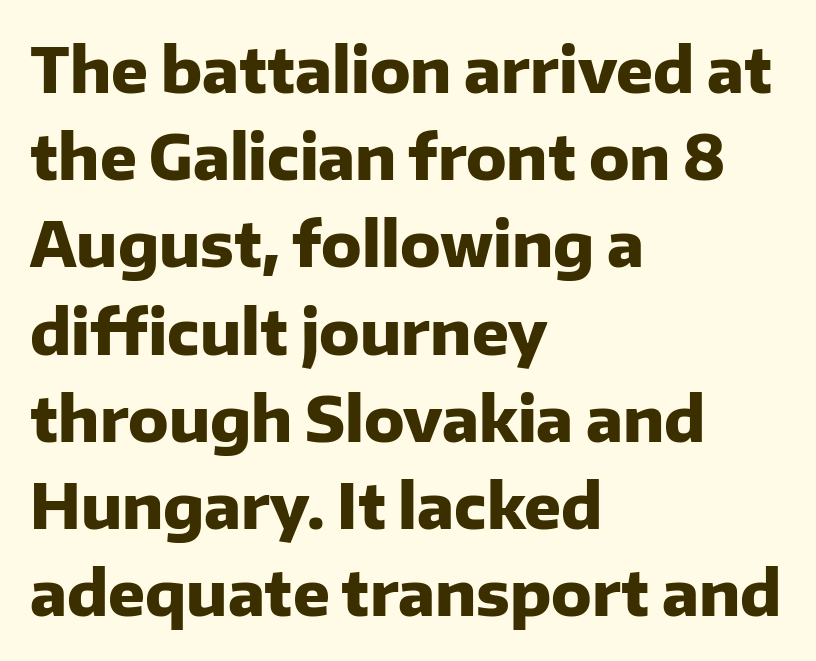
Q: Is the text bold? A: Yes.
Q: Is the text italic (slanted)? A: No, it is upright.
Q: Is the typeface a serif or a sans-serif typeface? A: Sans-serif.
Q: Is the text underlined? A: No.
Q: How is the paragraph aligned? A: Left-aligned.
Q: Is the spacing between letters normal or unusually wide? A: Normal.
Q: Is the spacing between lines tight, normal or loose? A: Normal.
Q: Width (condensed, normal, or wide)? A: Normal.
Q: Stroke contrast? A: Low.
Q: x-height? A: Medium.
Q: Monospaced? A: No.
